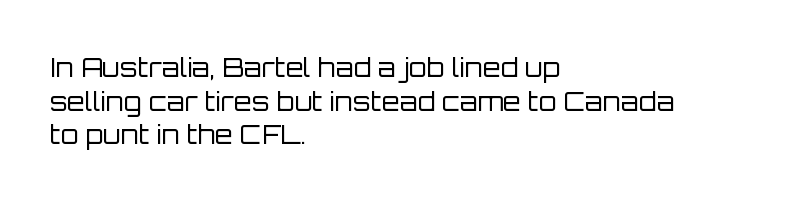
{"italic": "no", "bold": "no", "underline": "no", "align": "left", "line_spacing": "normal", "line_spacing_ratio": 1.29, "letter_spacing": "normal", "letter_spacing_em": 0.0, "glyph_px": 26}
